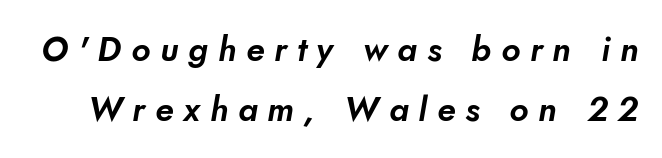
Q: Is the typeface a serif or a sans-serif typeface? A: Sans-serif.
Q: Is the text underlined? A: No.
Q: Is the spacing between letters normal or unusually wide? A: Unusually wide.
Q: Width (condensed, normal, or wide)? A: Normal.
Q: Stroke contrast? A: Low.
Q: x-height? A: Small.
Q: Monospaced? A: No.
